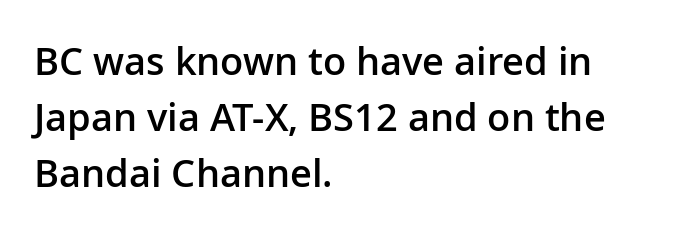
If you measured baseline to baseline, you'd find a middling distance. Type without underlining. Nobody touched the tracking dial on this one. The compositor pushed each line to the left boundary. This rendering employs a face without finishing strokes, i.e., a sans-serif.
